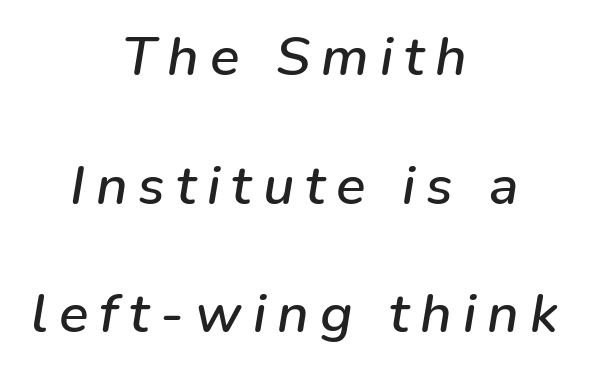
{"italic": "yes", "lean": "right", "slant_degrees": 9, "width": "normal", "stroke_contrast": "low", "x_height": "medium", "monospaced": "no", "underline": "no", "align": "center", "line_spacing": "loose", "line_spacing_ratio": 2.34, "letter_spacing": "wide", "letter_spacing_em": 0.2, "glyph_px": 55}
